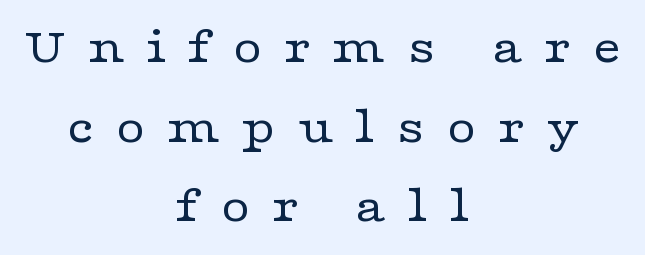
The foot of each line stays bare and open. Stem width sits at or under what a default text font uses. A typesetter would call this proportional, since set widths differ per character. Line spacing here is normal. The compositor balanced each line on the midline. A typesetter would mark this as roman, not italic.
